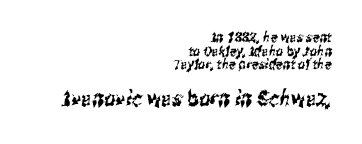
Of the two passages, the one underneath uses the larger point size. The passage shown has conventional tracking throughout. All the whitespace from short lines collects on the left. Notice how descenders almost collide with the ascenders below — that's tight leading. The foot of each line stays bare and open.
